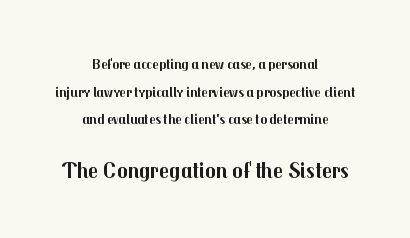
Q: Is the text bold? A: Yes.
Q: Is the text italic (slanted)? A: No, it is upright.
Q: Is the text underlined? A: No.
Q: How is the paragraph aligned? A: Centered.
Q: Is the spacing between letters normal or unusually wide? A: Normal.
Q: Is the spacing between lines tight, normal or loose? A: Loose.
Q: Which block of text is set in a larger size, the first (top) or the second (bottom)? A: The second (bottom) one.
